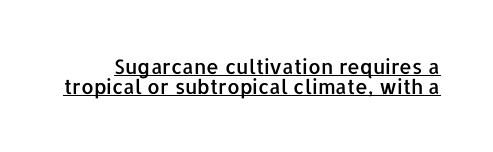
Q: Is the text italic (slanted)? A: No, it is upright.
Q: Is the text underlined? A: Yes.
Q: Is the spacing between letters normal or unusually wide? A: Normal.
Q: Is the spacing between lines tight, normal or loose? A: Tight.
